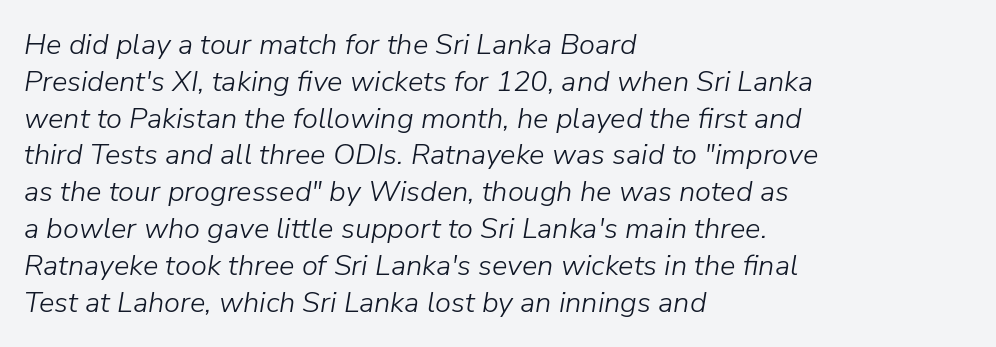
The image shows 29 px light type, italic (leaning right); set left-aligned, normal line spacing (1.27x), normal letter spacing, not underlined; low stroke contrast and a medium x-height.
